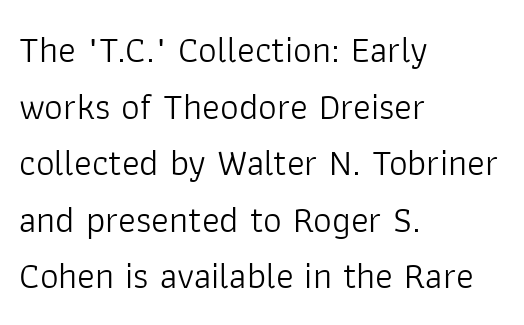
The words here are not underlined. All the whitespace from short lines collects on the right. Heaviness? Minimal to ordinary, like unemphasized prose. Interline gaps are of average width in this sample. Spacing between characters is what you'd get straight out of the box.
